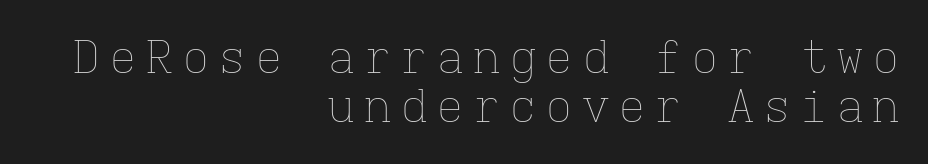
{"italic": "no", "bold": "no", "weight": "thin", "width": "normal", "stroke_contrast": "low", "x_height": "medium", "monospaced": "yes", "underline": "no", "align": "right", "line_spacing": "tight", "line_spacing_ratio": 1.06, "glyph_px": 46}
